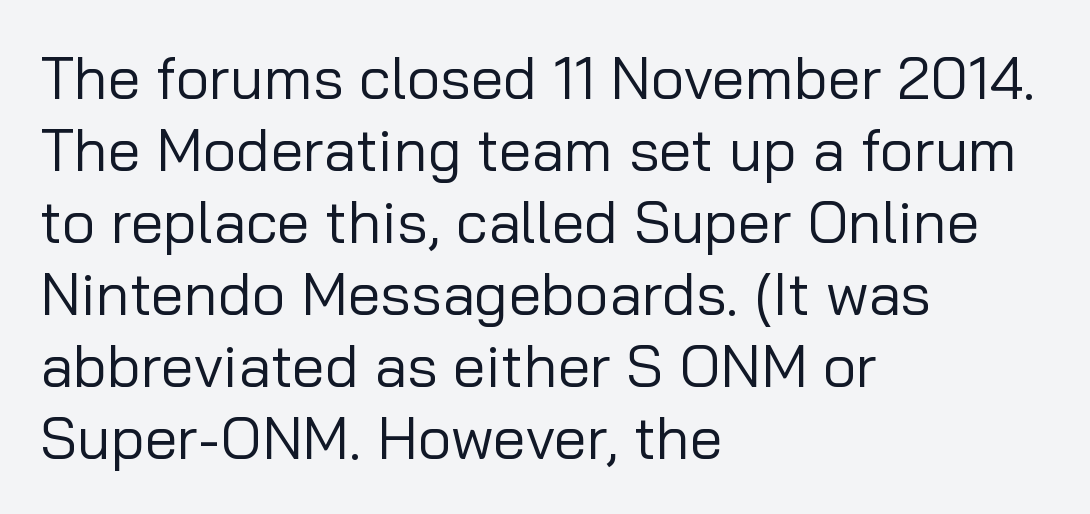
Q: Is the text bold? A: No.
Q: Is the text italic (slanted)? A: No, it is upright.
Q: Is the typeface a serif or a sans-serif typeface? A: Sans-serif.
Q: Is the text underlined? A: No.
Q: How is the paragraph aligned? A: Left-aligned.
Q: Is the spacing between letters normal or unusually wide? A: Normal.
Q: Width (condensed, normal, or wide)? A: Normal.
Q: Stroke contrast? A: Low.
Q: x-height? A: Medium.
Q: Monospaced? A: No.
